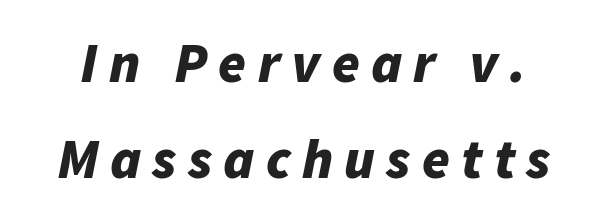
Bold? Absolutely — the strokes are thick and heavy. Think of a printed novel: that variable character pitch is what you see here. The type is letterspaced generously, with wide tracking. Characters are canted at an angle relative to the baseline's perpendicular.
